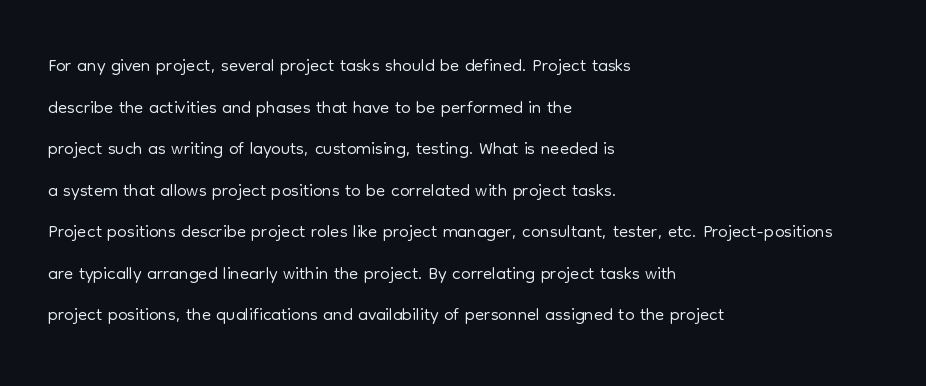
{"italic": "no", "bold": "no", "underline": "no", "align": "left", "line_spacing": "normal", "line_spacing_ratio": 1.54, "letter_spacing": "normal", "letter_spacing_em": 0.0, "glyph_px": 27}
